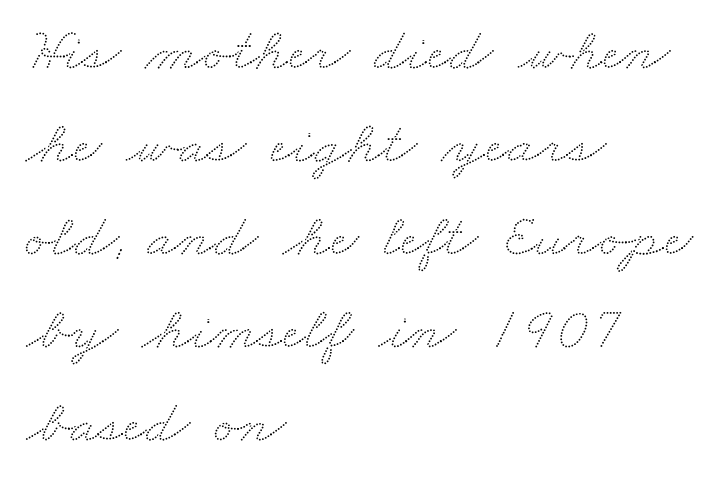
Q: Is the text underlined? A: No.
Q: How is the paragraph aligned? A: Left-aligned.
Q: Is the spacing between letters normal or unusually wide? A: Normal.
Q: Is the spacing between lines tight, normal or loose? A: Normal.
Q: Width (condensed, normal, or wide)? A: Wide.
Q: Stroke contrast? A: Low.
Q: x-height? A: Small.
Q: Monospaced? A: No.
